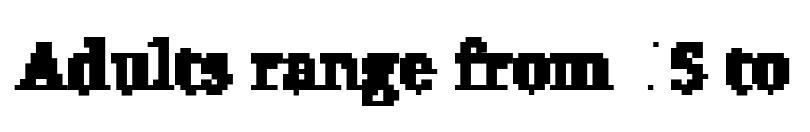
Q: Is the typeface a serif or a sans-serif typeface? A: Serif.
Q: Is the text underlined? A: No.
Q: Is the spacing between letters normal or unusually wide? A: Normal.
Q: Width (condensed, normal, or wide)? A: Normal.
Q: Stroke contrast? A: Low.
Q: x-height? A: Medium.
Q: Monospaced? A: No.
